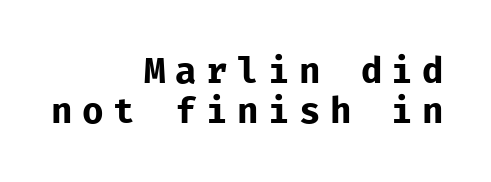
Q: Is the text bold? A: No.
Q: Is the text italic (slanted)? A: No, it is upright.
Q: Is the typeface a serif or a sans-serif typeface? A: Sans-serif.
Q: Is the text underlined? A: No.
Q: How is the paragraph aligned? A: Right-aligned.
Q: Is the spacing between letters normal or unusually wide? A: Unusually wide.
Q: Is the spacing between lines tight, normal or loose? A: Tight.
Q: Width (condensed, normal, or wide)? A: Normal.
Q: Stroke contrast? A: Low.
Q: x-height? A: Medium.
Q: Monospaced? A: Yes.
